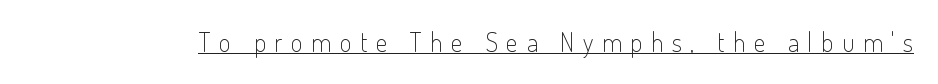
Q: Is the text bold? A: No.
Q: Is the text italic (slanted)? A: No, it is upright.
Q: Is the text underlined? A: Yes.
Q: Is the spacing between letters normal or unusually wide? A: Unusually wide.
